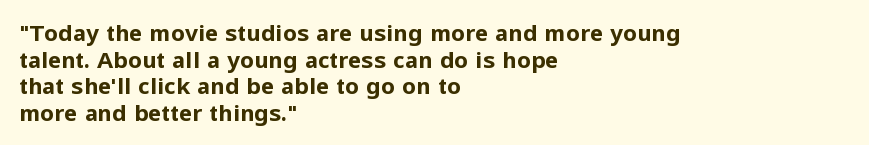
Q: Is the text bold? A: Yes.
Q: Is the text italic (slanted)? A: No, it is upright.
Q: Is the text underlined? A: No.
Q: How is the paragraph aligned? A: Left-aligned.
Q: Is the spacing between letters normal or unusually wide? A: Normal.
